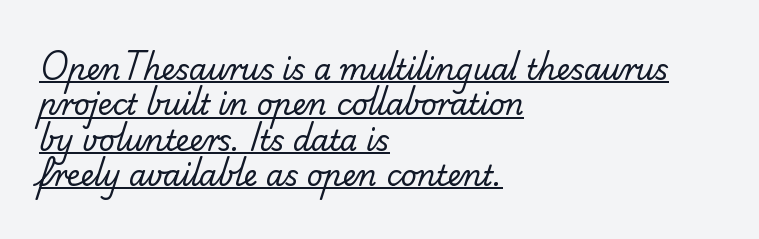
The image shows 28 px regular-weight sans-serif type; set left-aligned, normal line spacing (1.26x), normal letter spacing, underlined; low stroke contrast and a small x-height.
